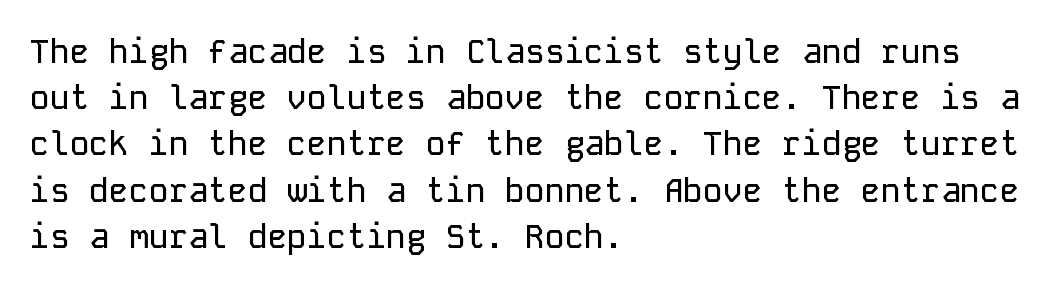
Nobody drew a line under any word here. The rendering uses typewriter-style spacing with identical character cells. The designer left line spacing at the default. Serifs: no, the terminals of the letterforms are clean.
